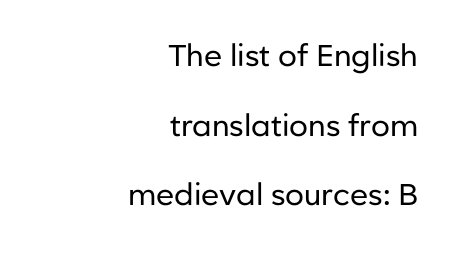
The vertical gap from one line to the next is large. The rendering uses natural spacing where letterforms have individual widths. Quick note: underline off. The font's upright variant was chosen for this text.
